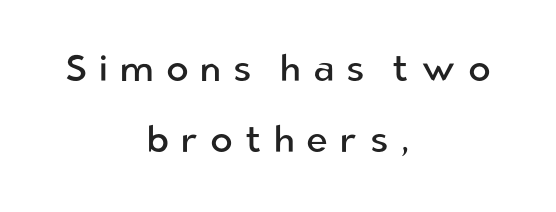
Q: Is the text bold? A: No.
Q: Is the text italic (slanted)? A: No, it is upright.
Q: Is the typeface a serif or a sans-serif typeface? A: Sans-serif.
Q: Is the text underlined? A: No.
Q: How is the paragraph aligned? A: Centered.
Q: Is the spacing between letters normal or unusually wide? A: Unusually wide.
Q: Is the spacing between lines tight, normal or loose? A: Loose.
Q: Width (condensed, normal, or wide)? A: Normal.
Q: Stroke contrast? A: Low.
Q: x-height? A: Medium.
Q: Monospaced? A: No.
